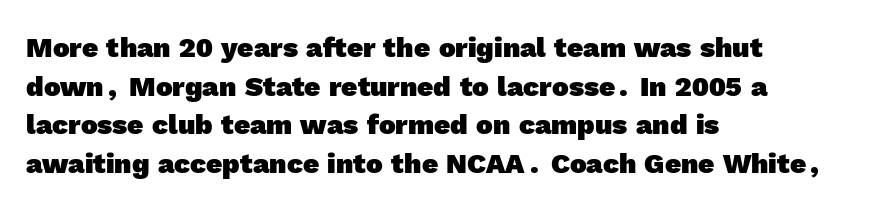
Serifs: no, the terminals of the letterforms are clean. Look at the stroke-to-counter ratio: heavy, a bold. You could call the tracking neutral — neither tight nor loose. Here the designer chose a conventional face with non-uniform glyph widths.
